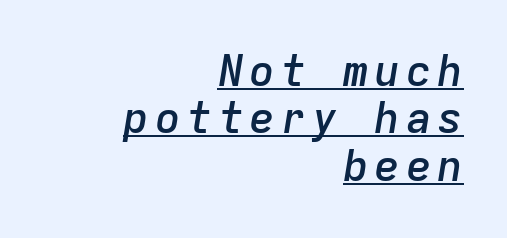
The image shows 43 px semibold type, italic (leaning right), monospaced; set right-aligned, tight line spacing (1.1x), underlined; low stroke contrast and a medium x-height.
